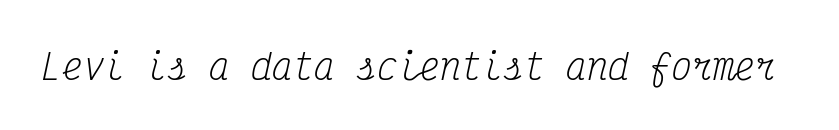
Q: Is the text bold? A: No.
Q: Is the text italic (slanted)? A: Yes, it leans right by about 12 degrees.
Q: Is the typeface a serif or a sans-serif typeface? A: Serif.
Q: Is the text underlined? A: No.
Q: Is the spacing between letters normal or unusually wide? A: Normal.
Q: Width (condensed, normal, or wide)? A: Condensed.
Q: Stroke contrast? A: Medium.
Q: x-height? A: Medium.
Q: Monospaced? A: Yes.
